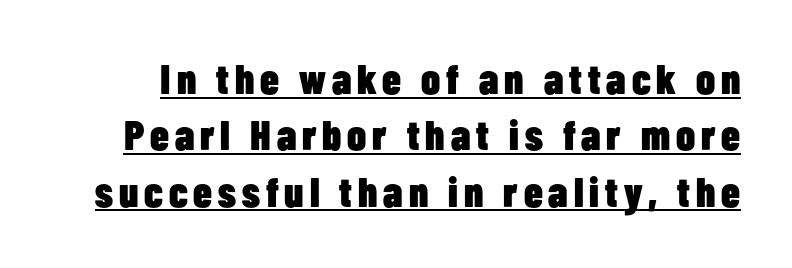
Q: Is the text bold? A: Yes.
Q: Is the text italic (slanted)? A: No, it is upright.
Q: Is the typeface a serif or a sans-serif typeface? A: Sans-serif.
Q: Is the text underlined? A: Yes.
Q: Is the spacing between lines tight, normal or loose? A: Normal.
Q: Width (condensed, normal, or wide)? A: Condensed.
Q: Stroke contrast? A: Low.
Q: x-height? A: Medium.
Q: Monospaced? A: No.
